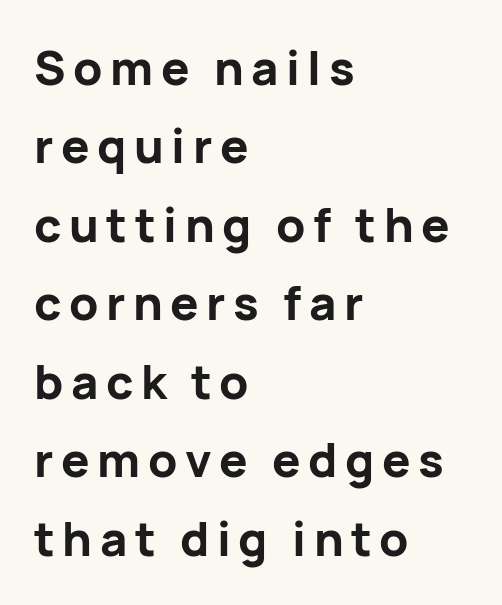
The image shows 47 px bold sans-serif type, upright; set left-aligned, normal line spacing (1.67x), not underlined; low stroke contrast and a medium x-height.
